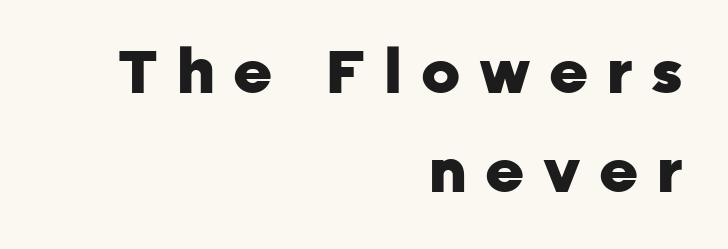
{"serif": "no", "italic": "no", "bold": "yes", "weight": "heavy", "width": "normal", "stroke_contrast": "low", "x_height": "medium", "monospaced": "no", "underline": "no", "align": "right", "line_spacing": "normal", "line_spacing_ratio": 1.65, "letter_spacing": "wide", "letter_spacing_em": 0.31, "glyph_px": 60}
